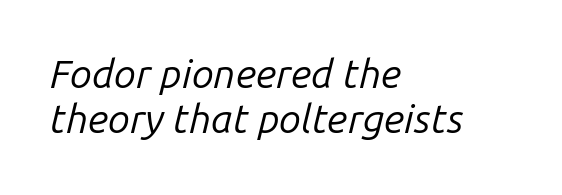
Q: Is the text bold? A: No.
Q: Is the text italic (slanted)? A: Yes, it leans right by about 14 degrees.
Q: Is the text underlined? A: No.
Q: How is the paragraph aligned? A: Left-aligned.
Q: Is the spacing between letters normal or unusually wide? A: Normal.
Q: Is the spacing between lines tight, normal or loose? A: Tight.
Q: Width (condensed, normal, or wide)? A: Normal.
Q: Stroke contrast? A: Low.
Q: x-height? A: Medium.
Q: Monospaced? A: No.
